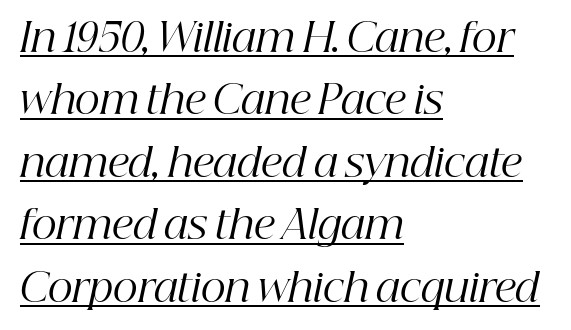
Stroke terminals: seriffed. Tracking value appears to be zero — textbook default spacing. The typesetter chose a ragged-right arrangement here. The typography opts for an oblique posture over an upright one. No chunkiness to these letters — they're not bold.
